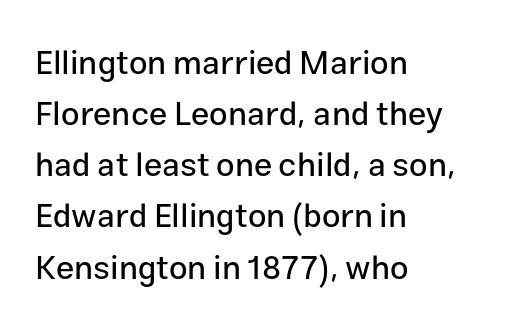
The lines in this sample share a left origin and differ only in where they stop. Compared with typical paragraphs, the rows here are spaced about the same. Compared with typical body copy, the letter spacing here is the same. Check under the words: just untouched page. What kind of face is this? One without serifs — a sans.
